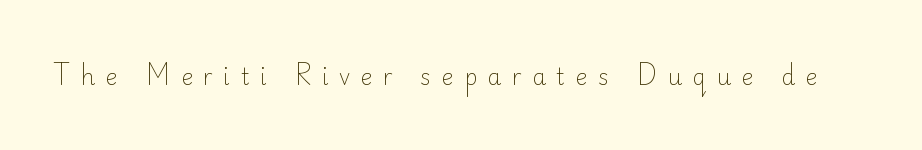
{"italic": "no", "bold": "no", "underline": "no", "letter_spacing": "wide", "letter_spacing_em": 0.48, "glyph_px": 22}
